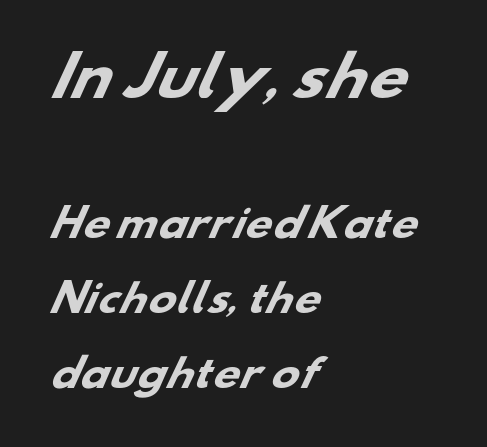
{"serif": "no", "bold": "yes", "weight": "heavy", "width": "wide", "stroke_contrast": "low", "x_height": "small", "monospaced": "no", "underline": "no", "align": "left", "line_spacing": "loose", "line_spacing_ratio": 2.03, "letter_spacing": "normal", "letter_spacing_em": 0.0, "larger_block": "first", "size_ratio": 1.49, "glyph_px": 55}
